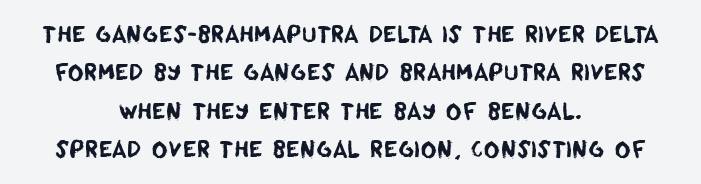
The image shows 22 px text type; set centered, line spacing 1.75x, normal letter spacing, not underlined.
